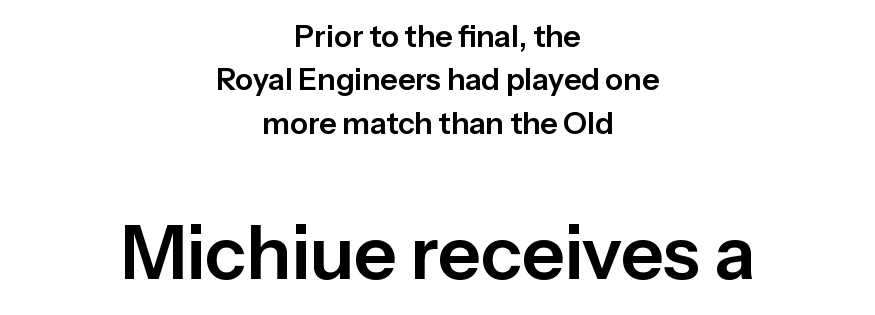
{"serif": "no", "italic": "no", "width": "normal", "stroke_contrast": "low", "x_height": "medium", "monospaced": "no", "underline": "no", "align": "center", "line_spacing": "normal", "line_spacing_ratio": 1.45, "letter_spacing": "normal", "letter_spacing_em": 0.0, "larger_block": "second", "size_ratio": 2.47, "glyph_px": 74}
